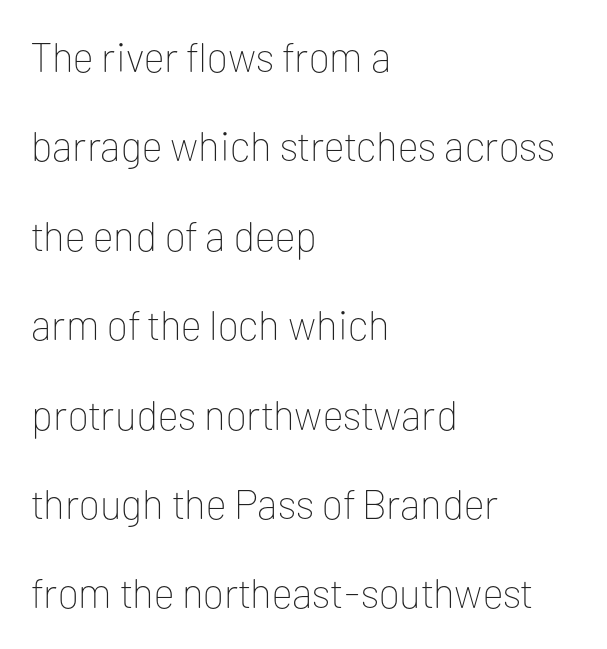
{"serif": "no", "italic": "no", "bold": "no", "weight": "thin", "width": "normal", "stroke_contrast": "low", "x_height": "medium", "monospaced": "no", "underline": "no", "align": "left", "line_spacing": "loose", "line_spacing_ratio": 2.18, "letter_spacing": "normal", "letter_spacing_em": 0.0, "glyph_px": 41}
